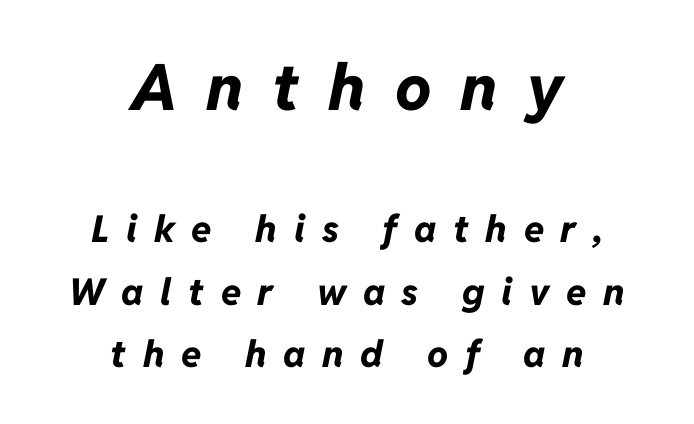
How are the letters spaced? Widely, with obvious added tracking. Successive baselines arrive at the customary interval. Scale decreases going downward across the two blocks. A typesetter would call this proportional, since set widths differ per character. The space directly below the letters is spotless.
